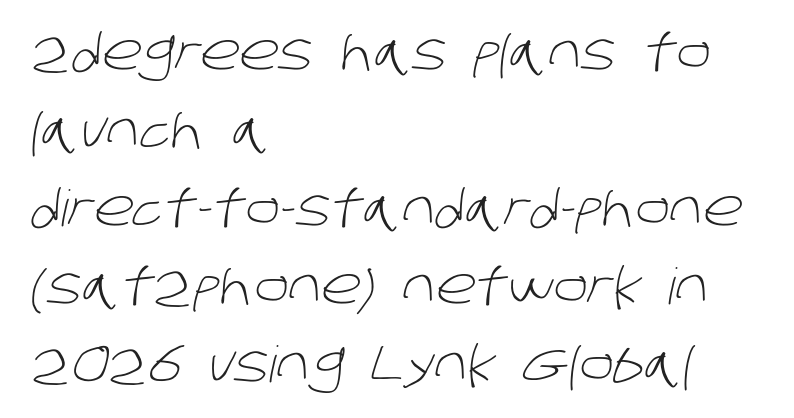
Honestly, the row spacing looks completely unremarkable. Default kerning and tracking; the words read as compact shapes. The baseline area is clear. Stems and bowls with no extra thickness — not bold. This sample has the flowing, uneven cadence of proportional lettering. Visually the block forms a straight wall on the left and a jagged coastline on the right.
